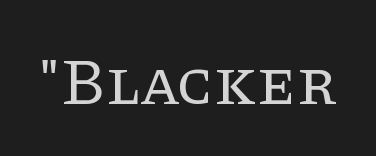
Characters follow at the spacing the type designer built in. Is the stroke heavy? The answer is a plain regular-or-lighter. Posture: upright roman. Note the varied advance widths — an 'i' is clearly narrower than an 'm'. Descenders are the only things crossing below the line.
